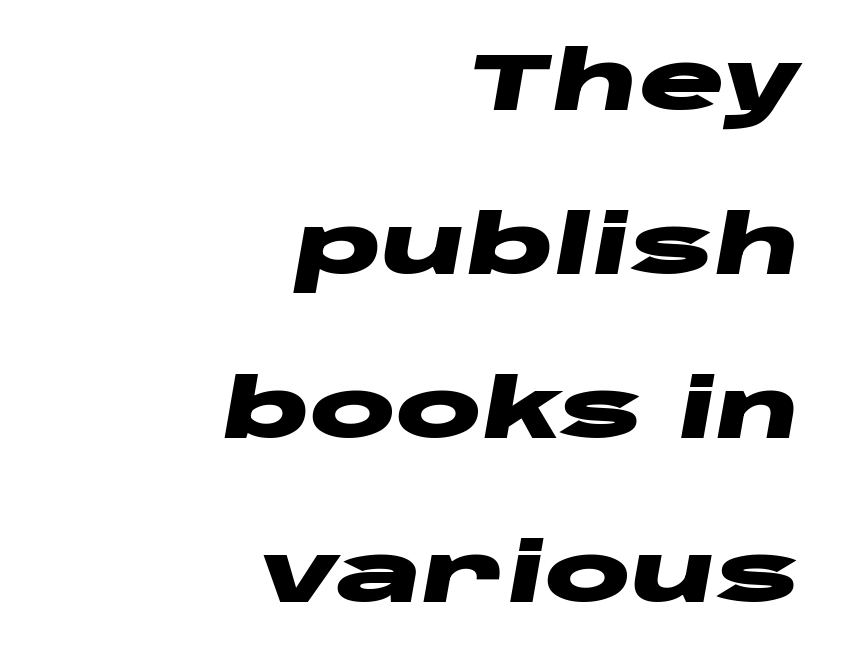
{"italic": "yes", "lean": "right", "slant_degrees": 10, "bold": "yes", "weight": "heavy", "width": "wide", "stroke_contrast": "low", "x_height": "large", "monospaced": "no", "underline": "no", "align": "right", "line_spacing": "loose", "line_spacing_ratio": 2.05, "letter_spacing": "normal", "letter_spacing_em": 0.0, "glyph_px": 80}
